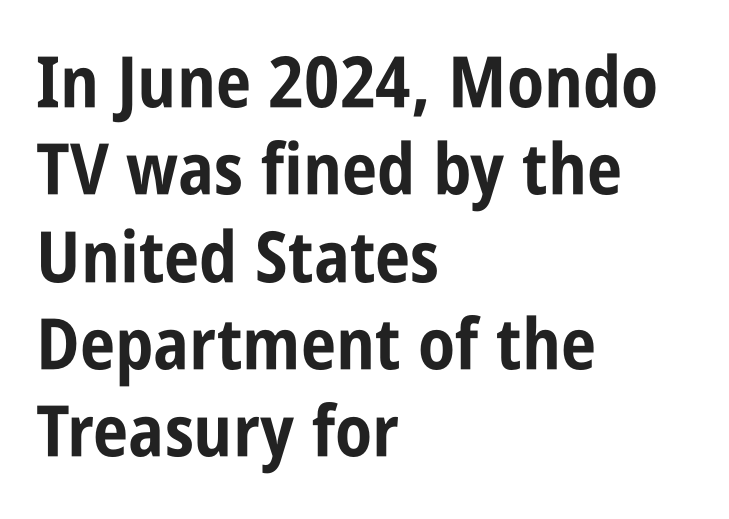
The font is running at its bold setting. Nobody drew a line under any word here. Serif or sans? Sans — the stroke terminals are bare. This sample uses an upright cut, with every glyph sitting square on the baseline. Each letter keeps its own natural width here, so spacing adapts to shape. Horizontal alignment here is leftward, the default for most running prose.
